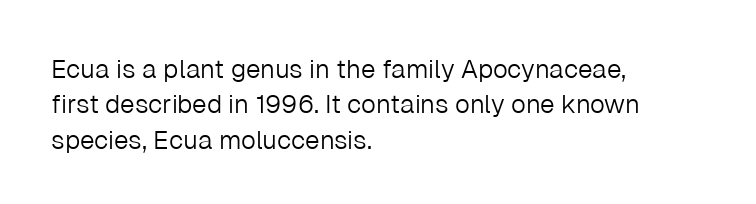
The image shows 26 px text type, upright; set left-aligned, normal line spacing (1.36x), normal letter spacing, not underlined.
